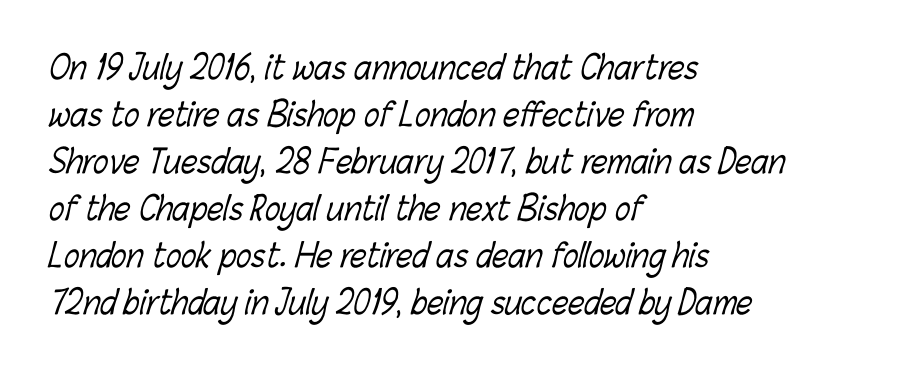
{"bold": "no", "weight": "light", "width": "condensed", "stroke_contrast": "low", "x_height": "medium", "monospaced": "no", "underline": "no", "align": "left", "line_spacing": "normal", "line_spacing_ratio": 1.47, "letter_spacing": "normal", "letter_spacing_em": 0.0, "glyph_px": 32}
